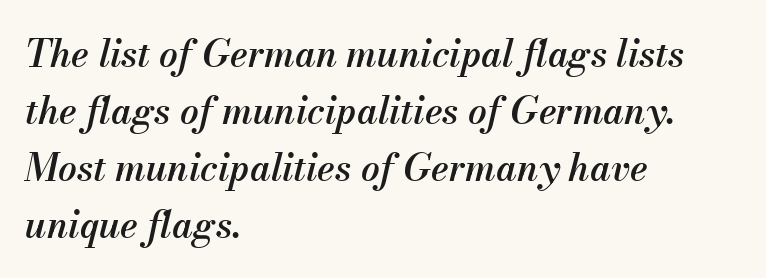
The image shows 37 px semibold type, italic (leaning right); set left-aligned, normal line spacing (1.54x), normal letter spacing, not underlined; medium stroke contrast and a small x-height.
